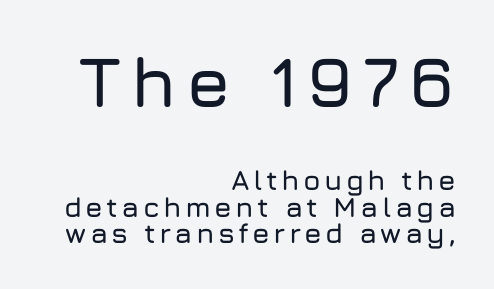
{"serif": "no", "italic": "no", "width": "normal", "stroke_contrast": "low", "x_height": "medium", "monospaced": "no", "underline": "no", "align": "right", "line_spacing": "tight", "line_spacing_ratio": 0.95, "larger_block": "first", "size_ratio": 2.54, "glyph_px": 71}
